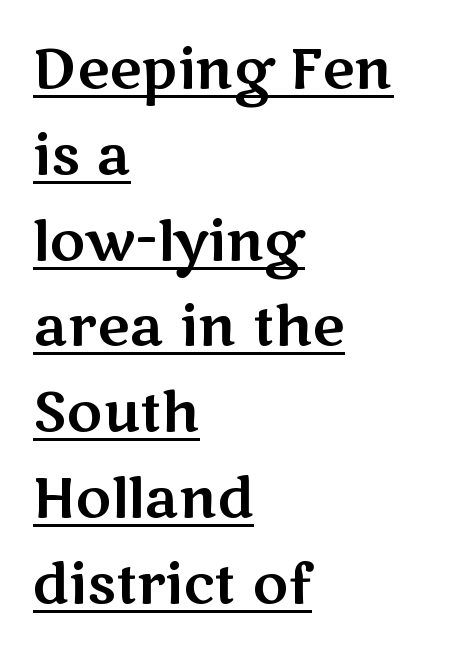
{"serif": "no", "italic": "no", "width": "wide", "stroke_contrast": "medium", "x_height": "medium", "monospaced": "no", "underline": "yes", "align": "left", "line_spacing": "normal", "line_spacing_ratio": 1.56, "letter_spacing": "normal", "letter_spacing_em": 0.0, "glyph_px": 55}
